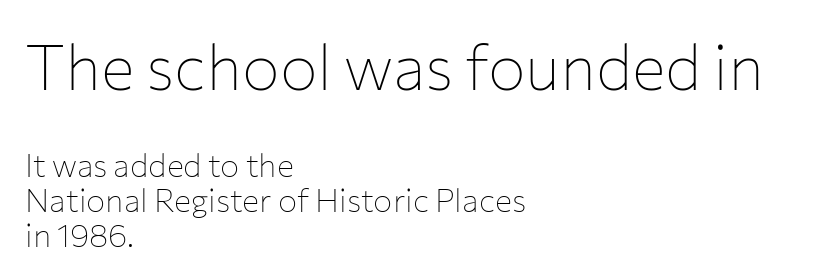
When letters stand straight like this, we call the style roman or upright. The text was rendered using a sans face with plain stroke endings. Vertical stems look standard width or narrower in stroke. The lines are quadded left. The rendering uses natural spacing where letterforms have individual widths. The space directly below the letters is spotless.
